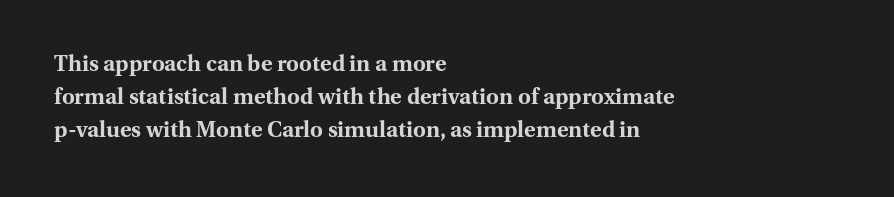
{"italic": "no", "bold": "yes", "underline": "no", "align": "left", "line_spacing": "normal", "line_spacing_ratio": 1.5, "letter_spacing": "normal", "letter_spacing_em": 0.0, "glyph_px": 22}
